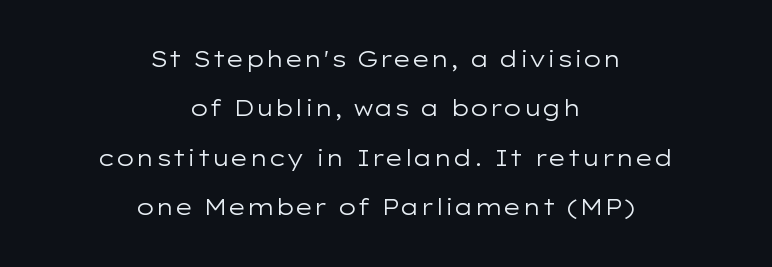
The image shows 22 px text type, upright; set centered, loose line spacing (2.25x), normal letter spacing, not underlined.
